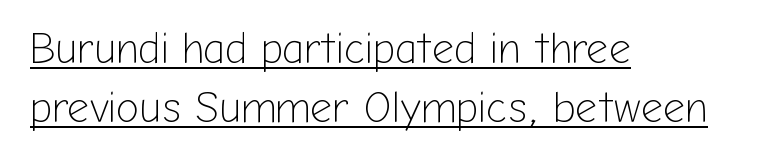
{"serif": "no", "italic": "no", "bold": "no", "weight": "light", "width": "normal", "stroke_contrast": "low", "x_height": "medium", "monospaced": "no", "underline": "yes", "align": "left", "line_spacing": "normal", "line_spacing_ratio": 1.37, "letter_spacing": "normal", "letter_spacing_em": 0.0, "glyph_px": 43}
